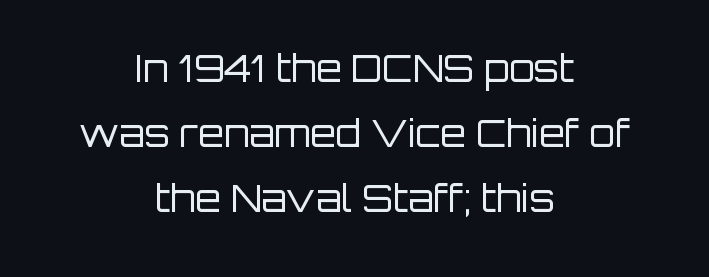
Stroke terminals: plain, sans-serif. The face used here is proportionally spaced, like ordinary book or web type. The type is set solid horizontally, with unmodified tracking. Ink coverage per letter is moderate at most.
